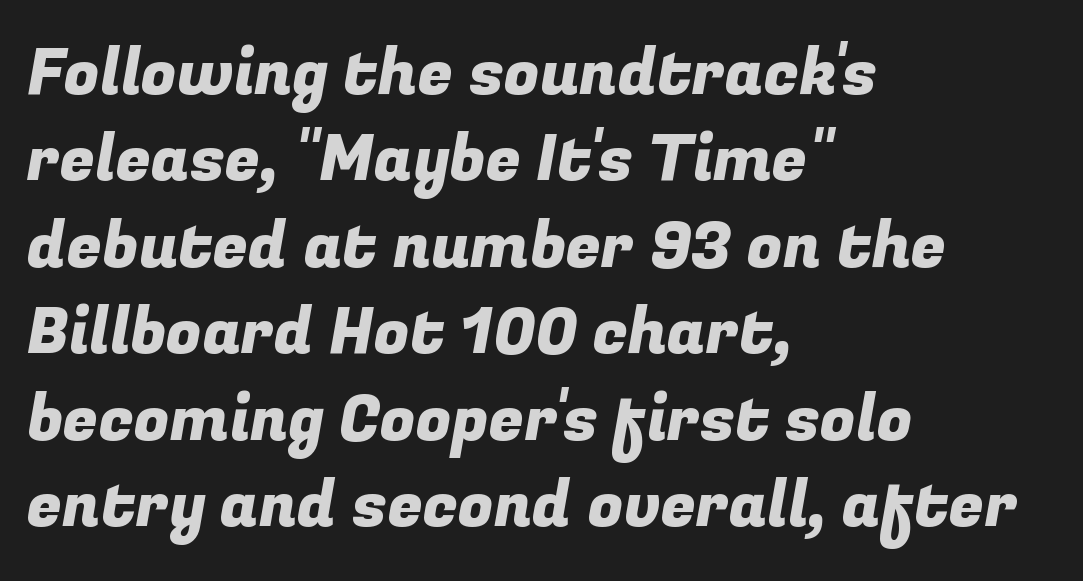
{"serif": "no", "width": "normal", "stroke_contrast": "low", "x_height": "medium", "monospaced": "no", "underline": "no", "align": "left", "line_spacing": "normal", "line_spacing_ratio": 1.35, "letter_spacing": "normal", "letter_spacing_em": 0.0, "glyph_px": 64}
